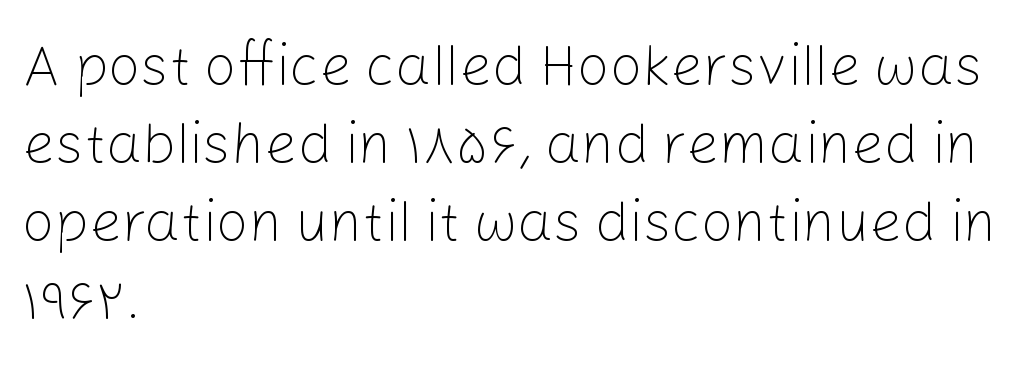
The image shows 57 px light sans-serif type, upright; set left-aligned, normal line spacing (1.37x), normal letter spacing, not underlined; low stroke contrast and a medium x-height.
